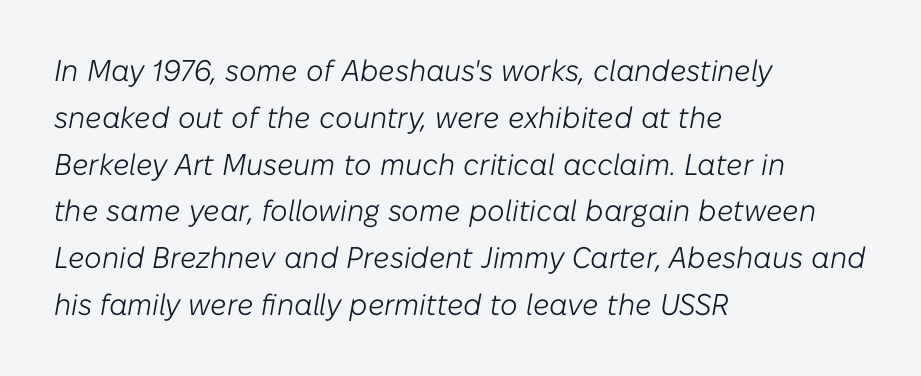
{"italic": "yes", "lean": "right", "slant_degrees": 10, "bold": "no", "weight": "light", "width": "normal", "stroke_contrast": "low", "x_height": "medium", "monospaced": "no", "underline": "no", "align": "left", "line_spacing": "normal", "line_spacing_ratio": 1.56, "letter_spacing": "normal", "letter_spacing_em": 0.0, "glyph_px": 30}
